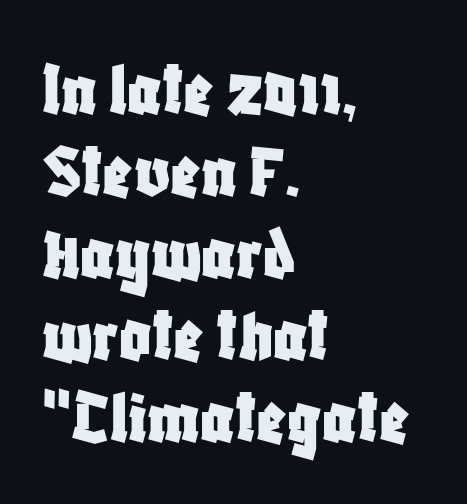
{"serif": "no", "italic": "no", "width": "condensed", "stroke_contrast": "low", "x_height": "large", "monospaced": "no", "underline": "no", "align": "left", "line_spacing": "tight", "line_spacing_ratio": 1.05, "letter_spacing": "normal", "letter_spacing_em": 0.0, "glyph_px": 78}
